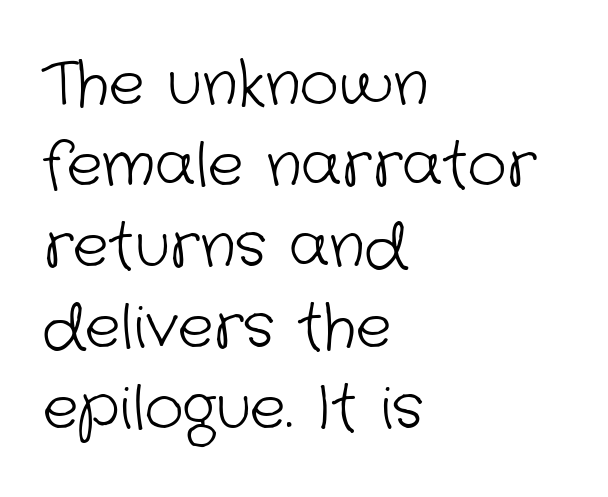
Q: Is the text bold? A: No.
Q: Is the typeface a serif or a sans-serif typeface? A: Sans-serif.
Q: Is the text underlined? A: No.
Q: How is the paragraph aligned? A: Left-aligned.
Q: Is the spacing between letters normal or unusually wide? A: Normal.
Q: Is the spacing between lines tight, normal or loose? A: Normal.
Q: Width (condensed, normal, or wide)? A: Normal.
Q: Stroke contrast? A: Low.
Q: x-height? A: Medium.
Q: Monospaced? A: No.
